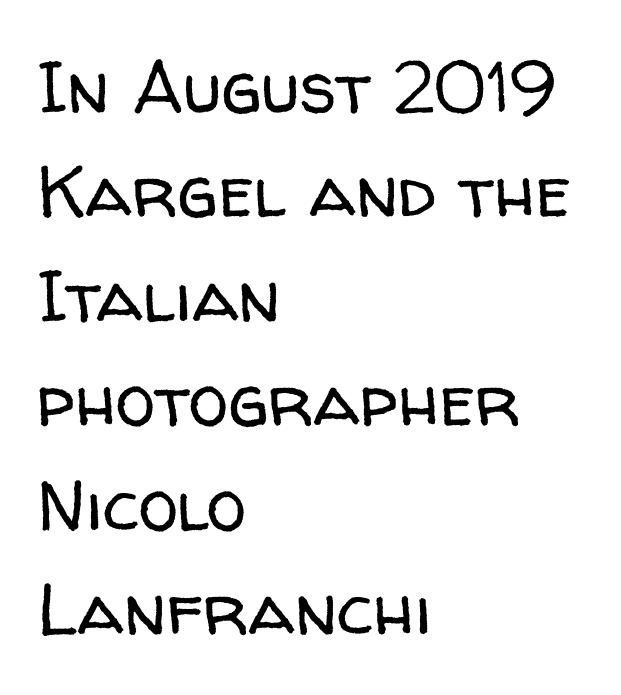
The leading is moderate, giving the passage an even texture. Caption: face not bold, strokes unweighted. A clean baseline with only descenders dipping below it. Caption: standard tracking, unaltered. The designer went with a sans here, leaving each stem footless.
